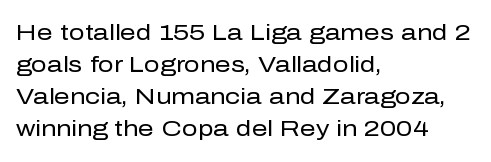
Weight: in the light-to-regular range. These lines keep a tight, regular rhythm from letter to letter. Any mark beneath the type? The region is blank. Left-aligned paragraph, ragged on the right. If you drew a line through each stem, it would be perfectly vertical. Honestly, the row spacing looks completely unremarkable.
